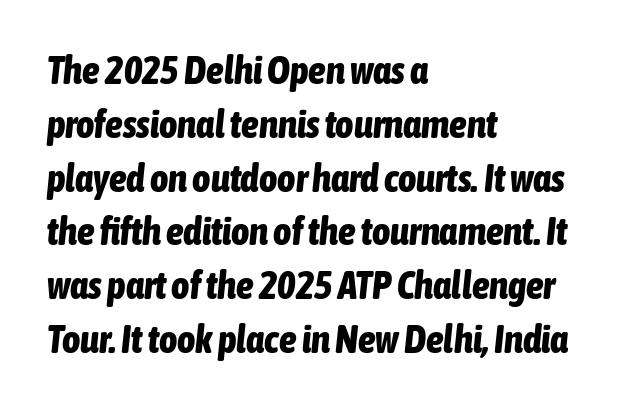
Q: Is the text bold? A: Yes.
Q: Is the text italic (slanted)? A: Yes, it leans right by about 6 degrees.
Q: Is the text underlined? A: No.
Q: How is the paragraph aligned? A: Left-aligned.
Q: Is the spacing between letters normal or unusually wide? A: Normal.
Q: Is the spacing between lines tight, normal or loose? A: Normal.
Q: Width (condensed, normal, or wide)? A: Condensed.
Q: Stroke contrast? A: Low.
Q: x-height? A: Medium.
Q: Monospaced? A: No.
